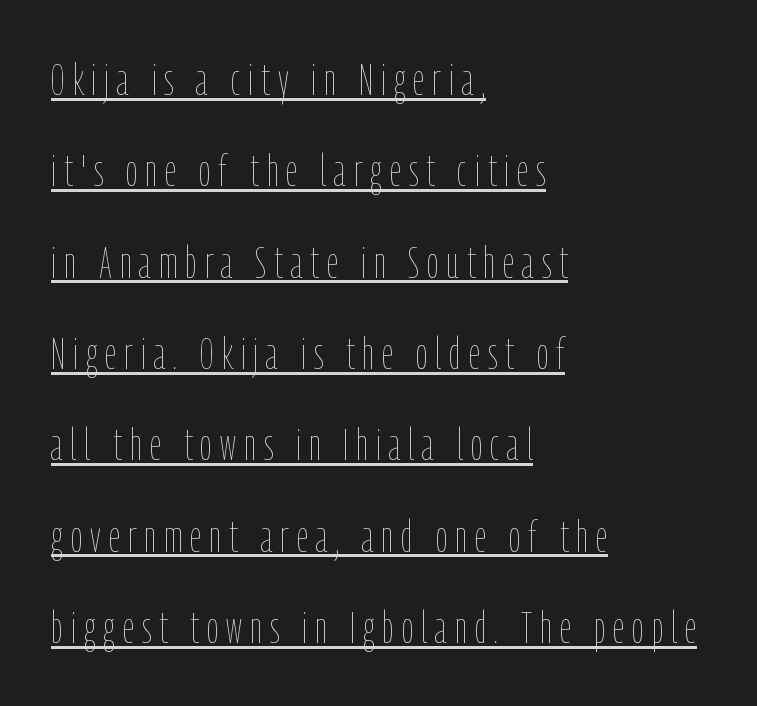
Think of a printed novel: that variable character pitch is what you see here. The words here are underlined. What's the leading like? Stretched, with rows far apart. The cut favours lightness, reaching ordinary text weight at its darkest. A student would call this left alignment; a typographer would say flush left, rag right. Every character sits straight up, as roman type does.
